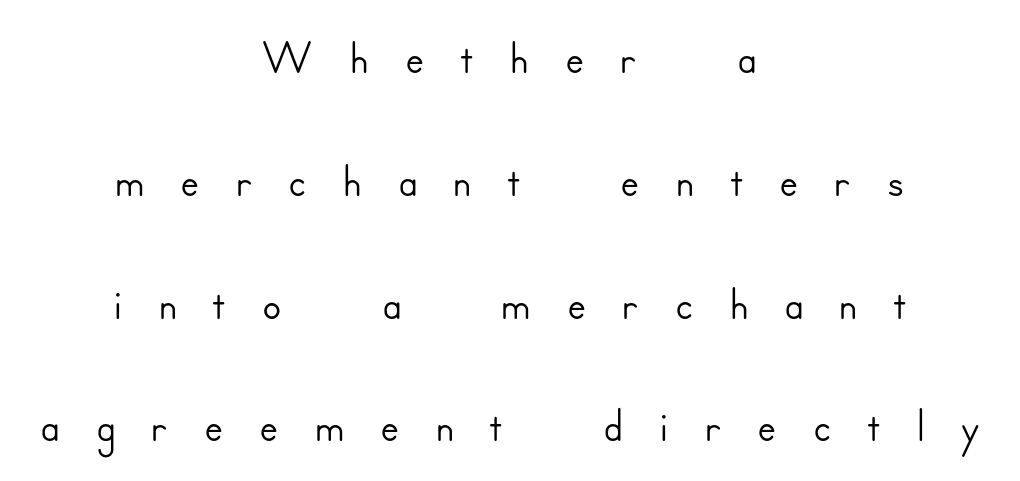
{"serif": "no", "italic": "no", "width": "normal", "stroke_contrast": "low", "x_height": "small", "monospaced": "no", "underline": "no", "align": "center", "line_spacing_ratio": 1.73, "letter_spacing": "wide", "letter_spacing_em": 0.5, "glyph_px": 71}
